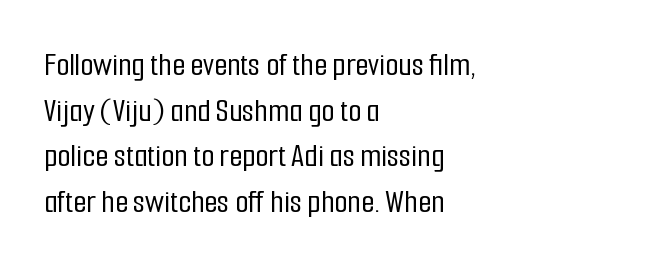
A typesetter would call this zero additional tracking. A typesetter would label this face a sans. These lines are rendered in a variable-pitch font. Vertical spacing — default. Tall strokes in this sample are plumb rather than angled.
